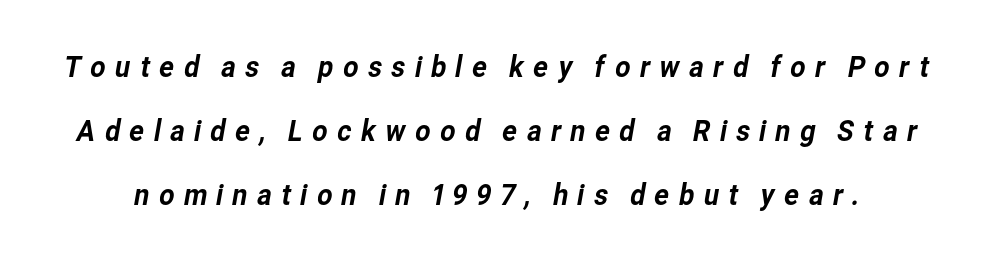
This block would shrink considerably if given ordinary leading; it's expanded now. This sample has the flowing, uneven cadence of proportional lettering. The passage shown is not underscored anywhere. The type is letterspaced generously, with wide tracking. Type style note: lacks serifs.
